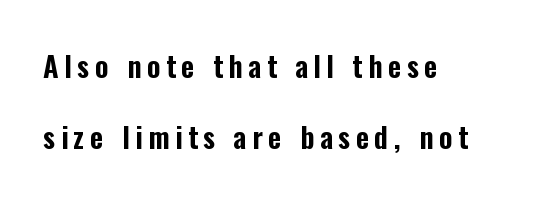
Q: Is the text italic (slanted)? A: No, it is upright.
Q: Is the typeface a serif or a sans-serif typeface? A: Sans-serif.
Q: Is the text underlined? A: No.
Q: How is the paragraph aligned? A: Left-aligned.
Q: Is the spacing between lines tight, normal or loose? A: Loose.
Q: Width (condensed, normal, or wide)? A: Condensed.
Q: Stroke contrast? A: Low.
Q: x-height? A: Medium.
Q: Monospaced? A: No.
